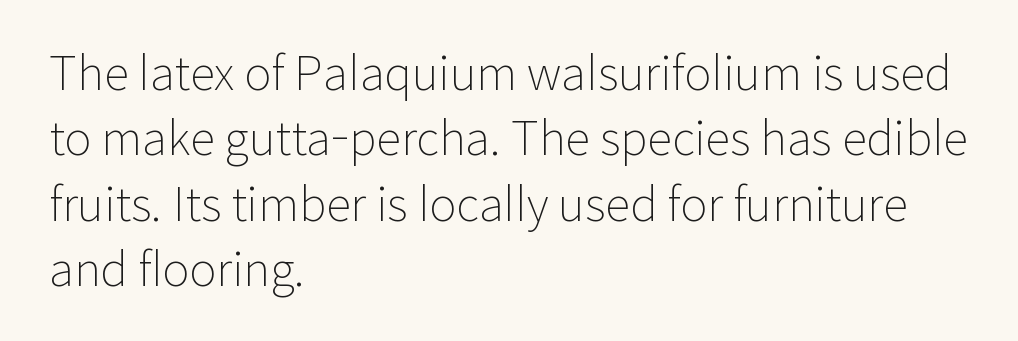
Q: Is the text bold? A: No.
Q: Is the text italic (slanted)? A: No, it is upright.
Q: Is the typeface a serif or a sans-serif typeface? A: Sans-serif.
Q: Is the text underlined? A: No.
Q: How is the paragraph aligned? A: Left-aligned.
Q: Is the spacing between letters normal or unusually wide? A: Normal.
Q: Is the spacing between lines tight, normal or loose? A: Normal.
Q: Width (condensed, normal, or wide)? A: Normal.
Q: Stroke contrast? A: Low.
Q: x-height? A: Medium.
Q: Monospaced? A: No.
